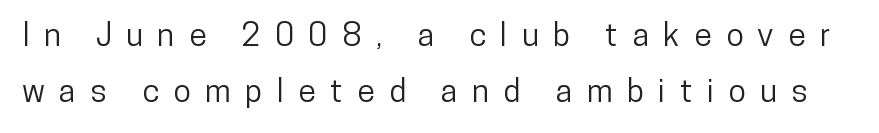
The image shows 32 px condensed sans-serif type, upright; set line spacing 1.76x, unusually wide letter spacing (+0.45 em), not underlined; low stroke contrast and a medium x-height.
